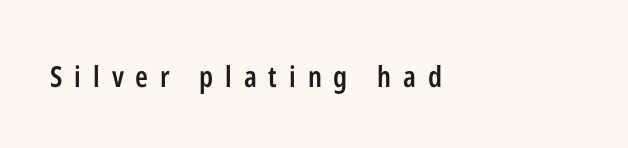
{"serif": "no", "italic": "no", "bold": "semi", "weight": "semibold", "width": "condensed", "stroke_contrast": "low", "x_height": "medium", "monospaced": "no", "underline": "no", "align": "left", "letter_spacing": "wide", "letter_spacing_em": 0.41, "glyph_px": 29}
